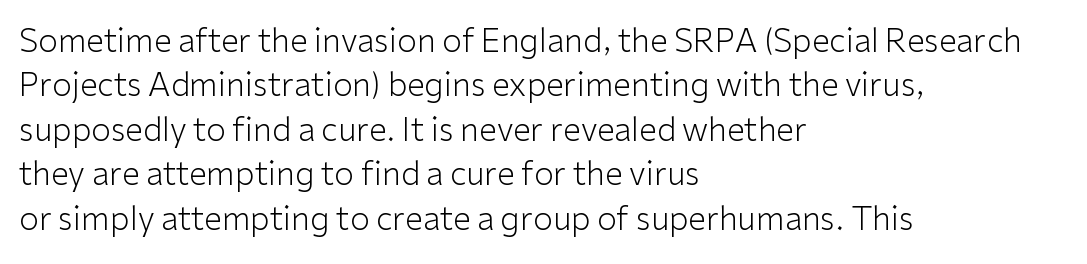
Q: Is the text bold? A: No.
Q: Is the text italic (slanted)? A: No, it is upright.
Q: Is the typeface a serif or a sans-serif typeface? A: Sans-serif.
Q: Is the text underlined? A: No.
Q: How is the paragraph aligned? A: Left-aligned.
Q: Is the spacing between letters normal or unusually wide? A: Normal.
Q: Is the spacing between lines tight, normal or loose? A: Normal.
Q: Width (condensed, normal, or wide)? A: Normal.
Q: Stroke contrast? A: Low.
Q: x-height? A: Medium.
Q: Monospaced? A: No.
